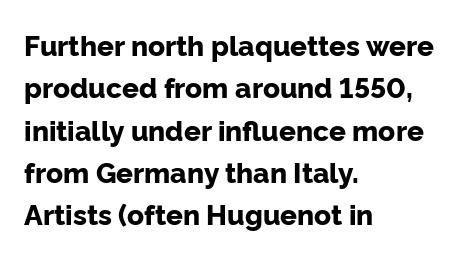
{"serif": "no", "italic": "no", "bold": "yes", "weight": "bold", "width": "normal", "stroke_contrast": "low", "x_height": "medium", "monospaced": "no", "underline": "no", "align": "left", "line_spacing": "normal", "line_spacing_ratio": 1.51, "letter_spacing": "normal", "letter_spacing_em": 0.0, "glyph_px": 28}
